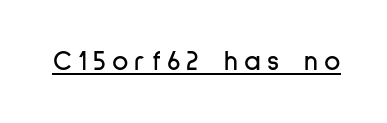
Grotesque or geometric, the face here clearly has no serifs. Compared with undecorated copy, this sample adds a rule below the words. The font's upright variant was chosen for this text. Letter spacing: wide.
